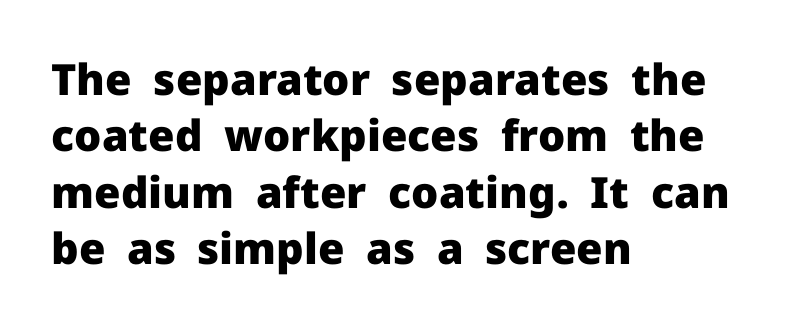
{"serif": "no", "italic": "no", "bold": "yes", "weight": "heavy", "width": "normal", "stroke_contrast": "low", "x_height": "medium", "monospaced": "no", "underline": "no", "align": "left", "line_spacing": "normal", "line_spacing_ratio": 1.31, "letter_spacing": "normal", "letter_spacing_em": 0.0, "glyph_px": 43}
